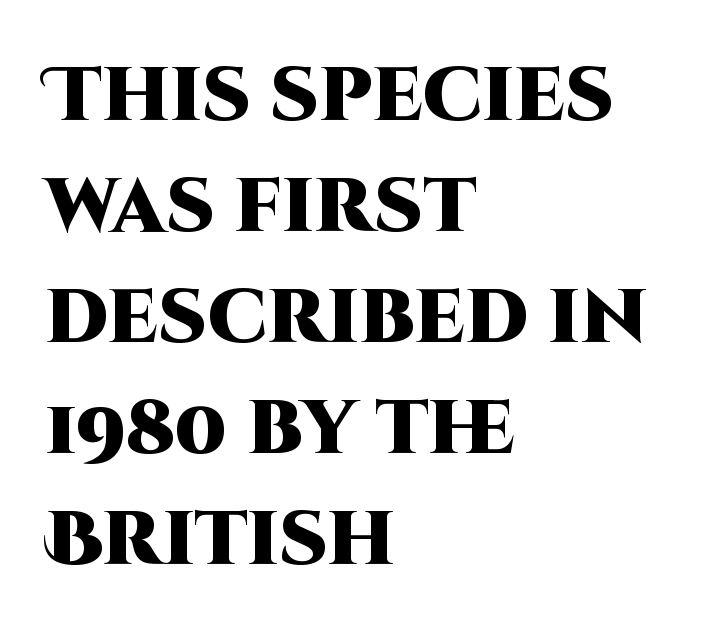
Q: Is the text bold? A: Yes.
Q: Is the text italic (slanted)? A: No, it is upright.
Q: Is the typeface a serif or a sans-serif typeface? A: Sans-serif.
Q: Is the text underlined? A: No.
Q: How is the paragraph aligned? A: Left-aligned.
Q: Is the spacing between letters normal or unusually wide? A: Normal.
Q: Is the spacing between lines tight, normal or loose? A: Normal.
Q: Width (condensed, normal, or wide)? A: Normal.
Q: Stroke contrast? A: High.
Q: x-height? A: Large.
Q: Monospaced? A: No.
